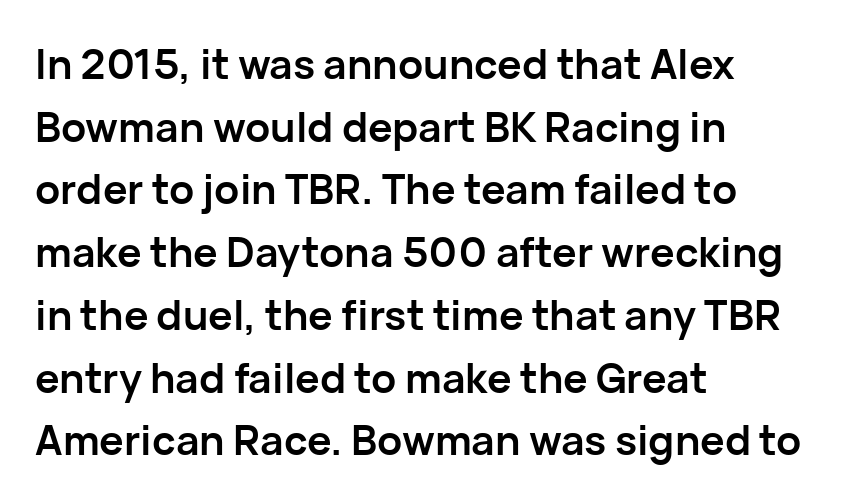
{"serif": "no", "italic": "no", "bold": "yes", "weight": "semibold", "width": "normal", "stroke_contrast": "low", "x_height": "medium", "monospaced": "no", "underline": "no", "align": "left", "line_spacing": "normal", "line_spacing_ratio": 1.53, "letter_spacing": "normal", "letter_spacing_em": 0.0, "glyph_px": 41}
